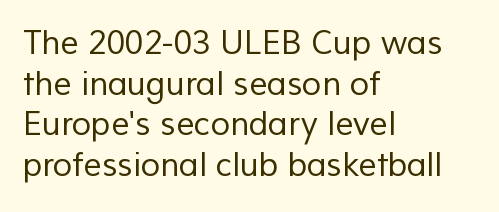
Is the letter spacing exaggerated? No — it looks like the ordinary default. You could not count columns in this text — the font is proportionally spaced. Words float on clear page, feet unadorned. Observe the absence of serifs on each vertical stroke in this sample. Left-aligned paragraph, ragged on the right.
